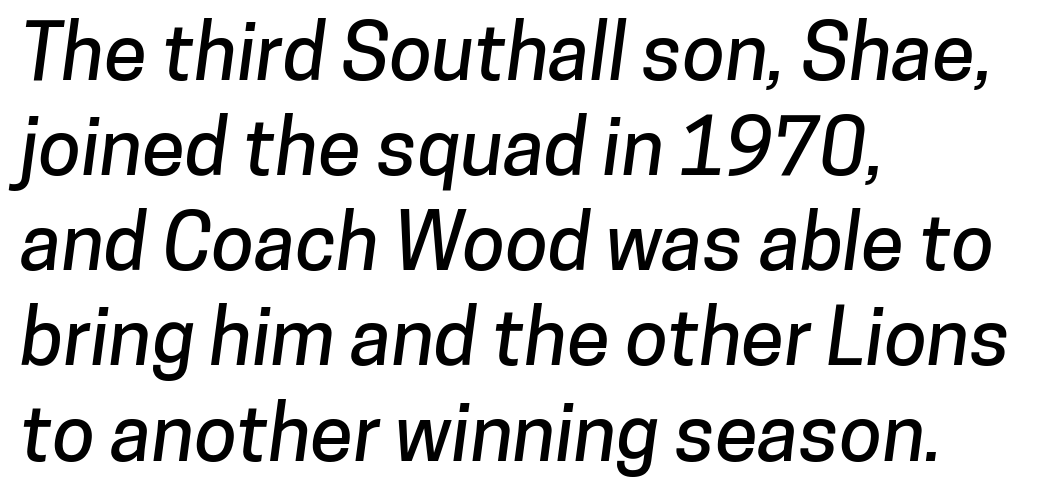
The image shows 78 px sans-serif type; set left-aligned, line spacing 1.22x, normal letter spacing, not underlined; low stroke contrast and a medium x-height.
